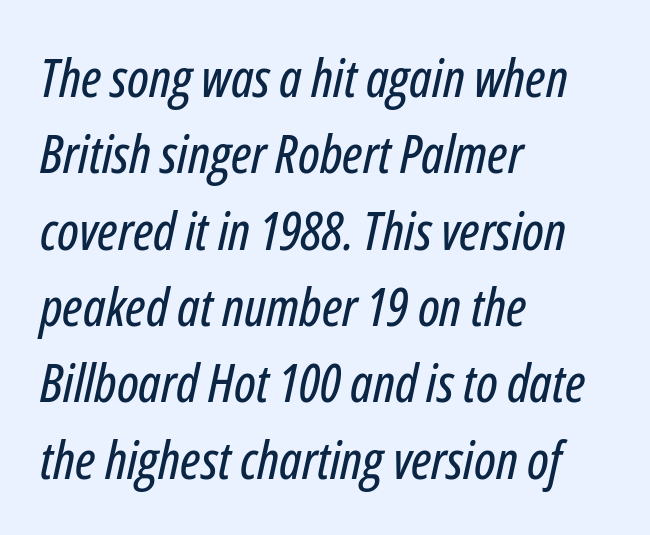
This rendering uses left alignment, leaving the right contour irregular. This is oblique type, the kind used for emphasis or titles. The lines sit at an ordinary, default distance from one another. Check under the words: just untouched page.
